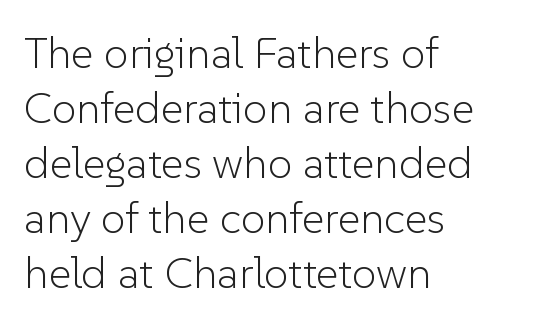
Q: Is the text bold? A: No.
Q: Is the text italic (slanted)? A: No, it is upright.
Q: Is the typeface a serif or a sans-serif typeface? A: Sans-serif.
Q: Is the text underlined? A: No.
Q: How is the paragraph aligned? A: Left-aligned.
Q: Is the spacing between letters normal or unusually wide? A: Normal.
Q: Is the spacing between lines tight, normal or loose? A: Normal.
Q: Width (condensed, normal, or wide)? A: Normal.
Q: Stroke contrast? A: Low.
Q: x-height? A: Medium.
Q: Monospaced? A: No.
